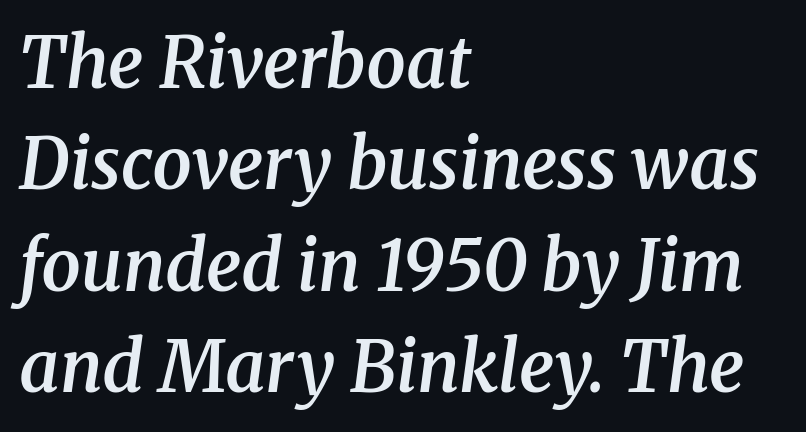
The axis of the letterforms is tilted away from vertical. A bare baseline throughout the passage. The type is set solid horizontally, with unmodified tracking. Yep, those are serifs on the letters. You could not count columns in this text — the font is proportionally spaced.
